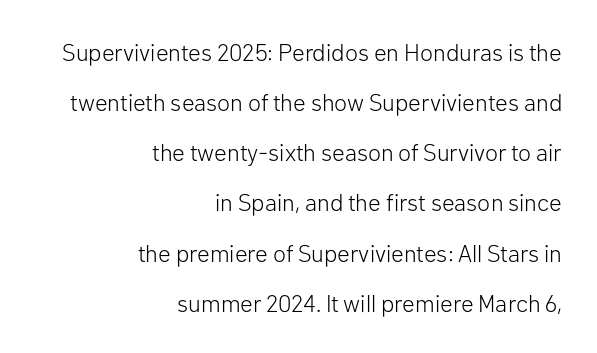
Q: Is the text bold? A: No.
Q: Is the text italic (slanted)? A: No, it is upright.
Q: Is the text underlined? A: No.
Q: How is the paragraph aligned? A: Right-aligned.
Q: Is the spacing between letters normal or unusually wide? A: Normal.
Q: Is the spacing between lines tight, normal or loose? A: Loose.
